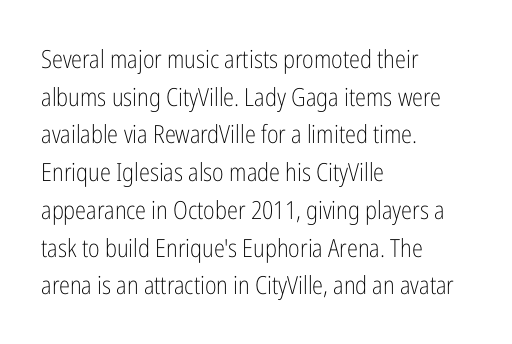
The face used here is rendered with its standard letterfit. Just letters on the line, the space beneath them empty. Caption: face not bold, strokes unweighted. Line spacing here is normal.
